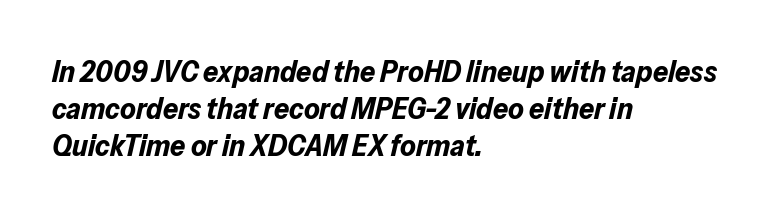
Think of a printed novel: that variable character pitch is what you see here. Standard letterfit; no display-style spreading of the glyphs. Beneath every word, the page is bare. Horizontally, the lines are justified to the leading edge only. As a designer I'd log this as weight 700, bold.
